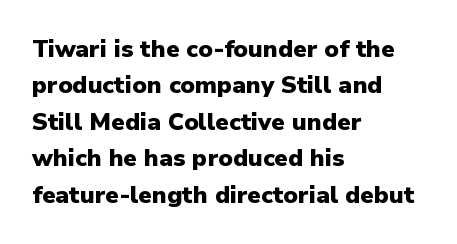
The image shows 24 px bold type, upright; set left-aligned, normal line spacing (1.52x), normal letter spacing, not underlined.
